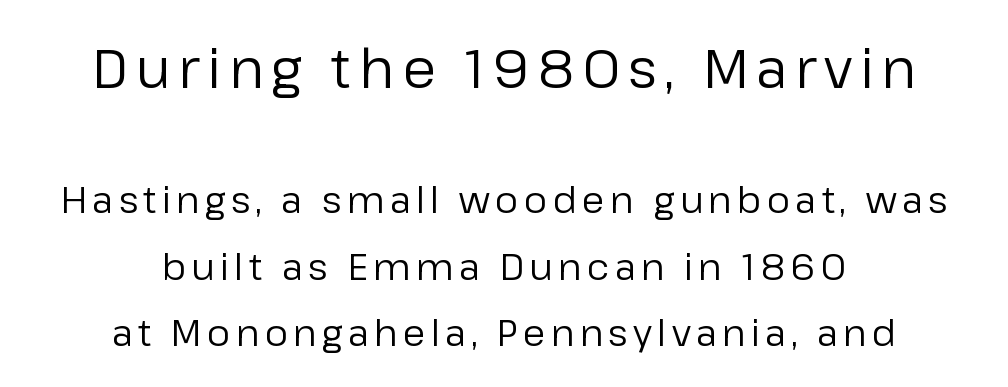
The image shows 55 px regular-weight sans-serif type, upright; set centered, line spacing 1.81x, not underlined; the first (top) block is 1.49x larger; low stroke contrast and a medium x-height.
